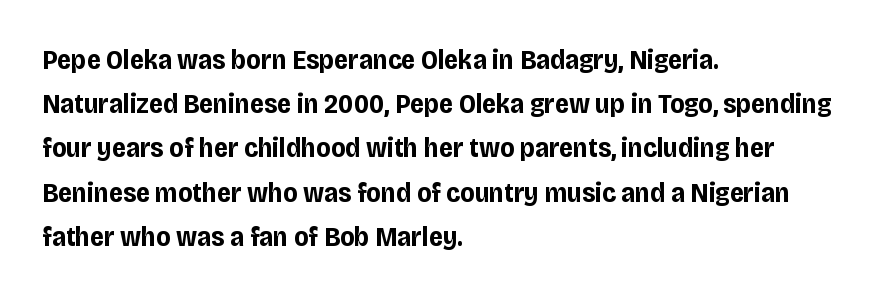
{"serif": "no", "italic": "no", "bold": "yes", "weight": "bold", "width": "condensed", "stroke_contrast": "low", "x_height": "large", "monospaced": "no", "underline": "no", "align": "left", "line_spacing": "normal", "line_spacing_ratio": 1.58, "letter_spacing": "normal", "letter_spacing_em": 0.0, "glyph_px": 28}
